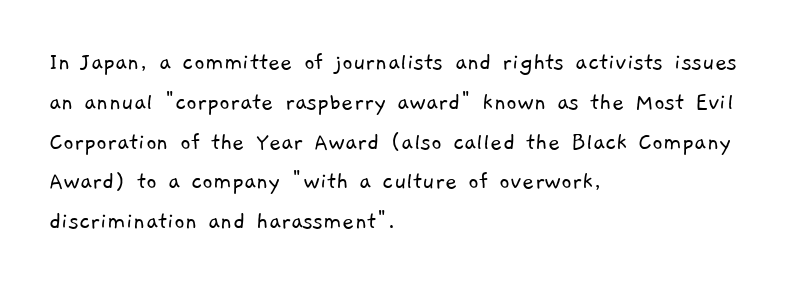
The image shows 26 px text type; set left-aligned, normal line spacing (1.53x), normal letter spacing, not underlined.
